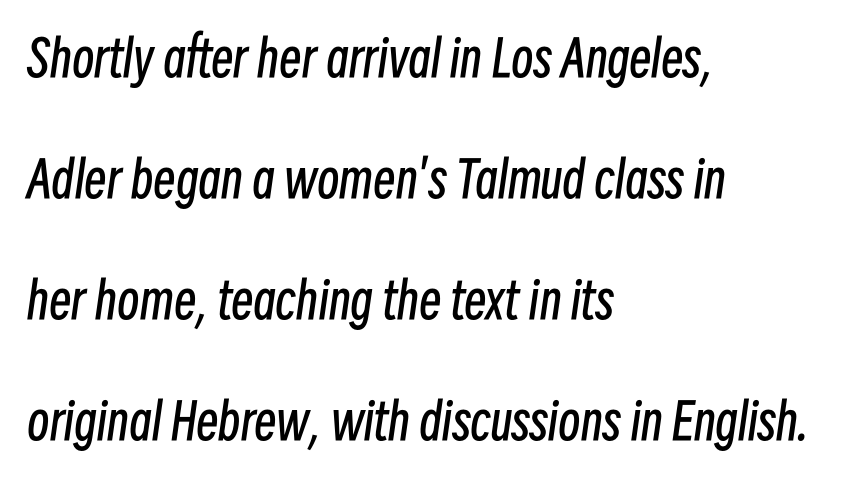
The image shows 50 px regular-weight, condensed type, italic (leaning right); set left-aligned, loose line spacing (2.42x), normal letter spacing, not underlined; low stroke contrast and a medium x-height.
